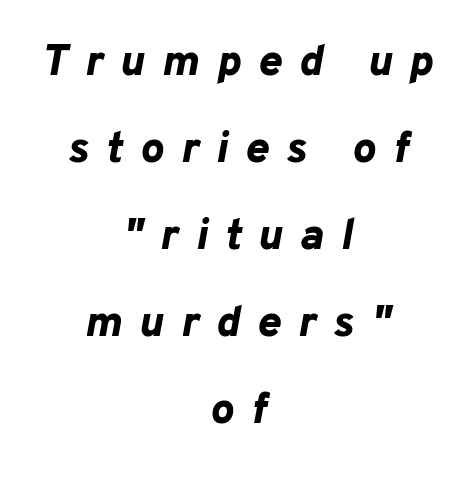
{"italic": "yes", "lean": "right", "slant_degrees": 10, "bold": "yes", "weight": "bold", "width": "normal", "stroke_contrast": "low", "x_height": "medium", "monospaced": "no", "underline": "no", "align": "center", "line_spacing": "loose", "line_spacing_ratio": 1.98, "letter_spacing": "wide", "letter_spacing_em": 0.39, "glyph_px": 44}
